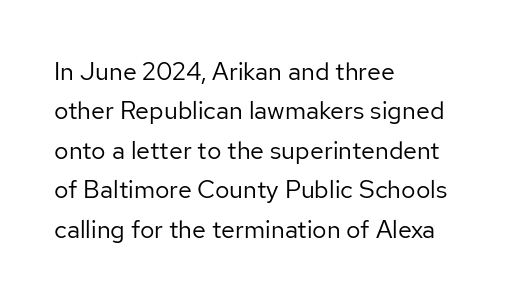
{"italic": "no", "bold": "no", "underline": "no", "align": "left", "line_spacing": "normal", "line_spacing_ratio": 1.58, "letter_spacing": "normal", "letter_spacing_em": 0.0, "glyph_px": 25}
